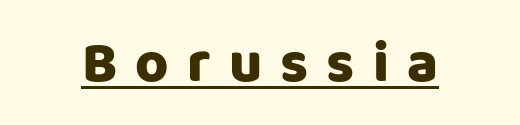
Students, this is bold: see how much ink each stroke carries. Line starts and ends both wander, symmetrically. The rendering uses natural spacing where letterforms have individual widths. Notice how a bar underscores the lettering throughout.
